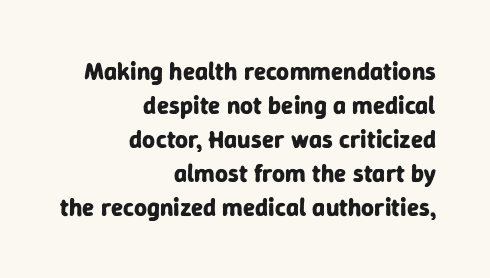
The image shows 25 px bold type, upright; set right-aligned, normal line spacing (1.36x), normal letter spacing, not underlined.
